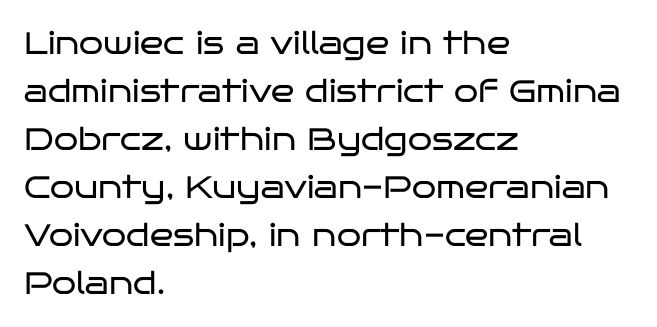
Do the characters align in a grid? No, the font is proportional. Examine the stroke ends and you'll find no serifs. The letterforms sit shoulder to shoulder at normal distance. Do the letters lean? They stand straight.
